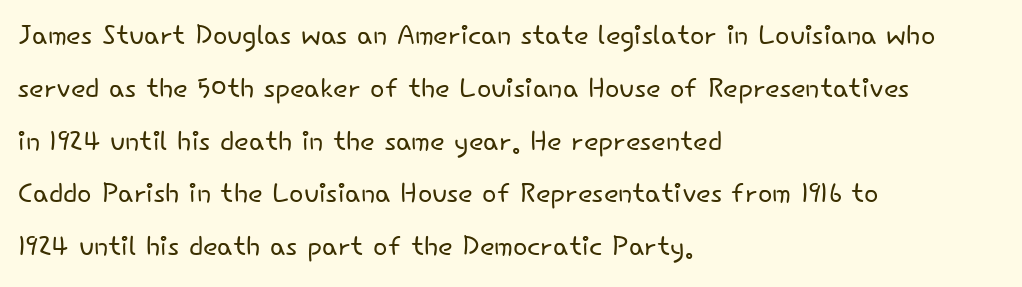
The image shows 38 px light sans-serif type, upright; set left-aligned, normal line spacing (1.39x), normal letter spacing, not underlined; low stroke contrast and a small x-height.
